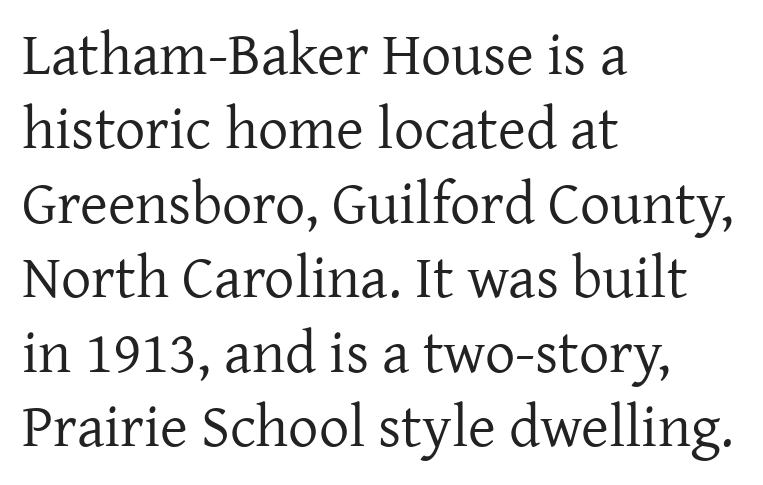
Q: Is the text bold? A: No.
Q: Is the text italic (slanted)? A: No, it is upright.
Q: Is the typeface a serif or a sans-serif typeface? A: Serif.
Q: Is the text underlined? A: No.
Q: How is the paragraph aligned? A: Left-aligned.
Q: Is the spacing between letters normal or unusually wide? A: Normal.
Q: Width (condensed, normal, or wide)? A: Normal.
Q: Stroke contrast? A: Low.
Q: x-height? A: Medium.
Q: Monospaced? A: No.
